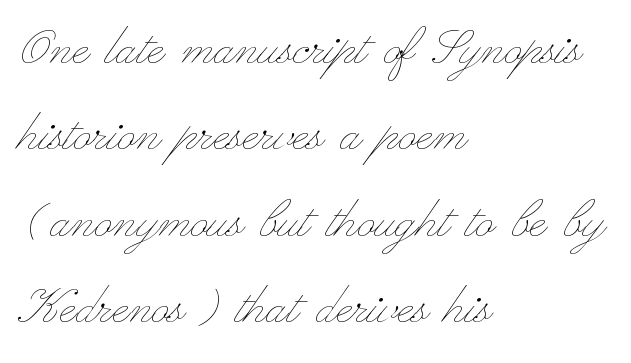
Q: Is the text bold? A: No.
Q: Is the text italic (slanted)? A: Yes.
Q: Is the text underlined? A: No.
Q: How is the paragraph aligned? A: Left-aligned.
Q: Is the spacing between letters normal or unusually wide? A: Normal.
Q: Is the spacing between lines tight, normal or loose? A: Normal.
Q: Width (condensed, normal, or wide)? A: Wide.
Q: Stroke contrast? A: Low.
Q: x-height? A: Small.
Q: Monospaced? A: No.
